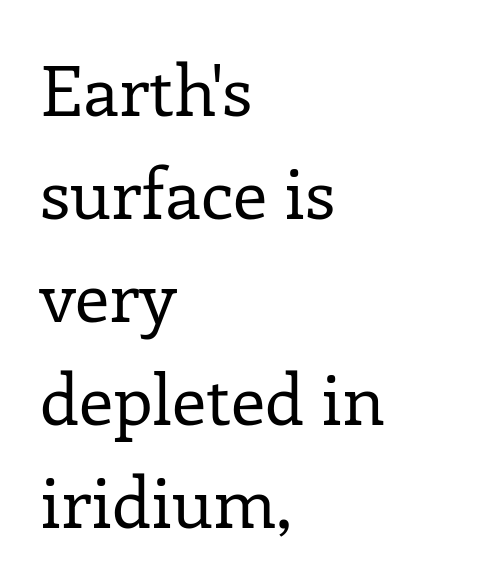
Does the leading feel generous? No, just average. Has an underline been added? It has not. The cut favours lightness, reaching ordinary text weight at its darkest. The compositor pushed each line to the left boundary.
